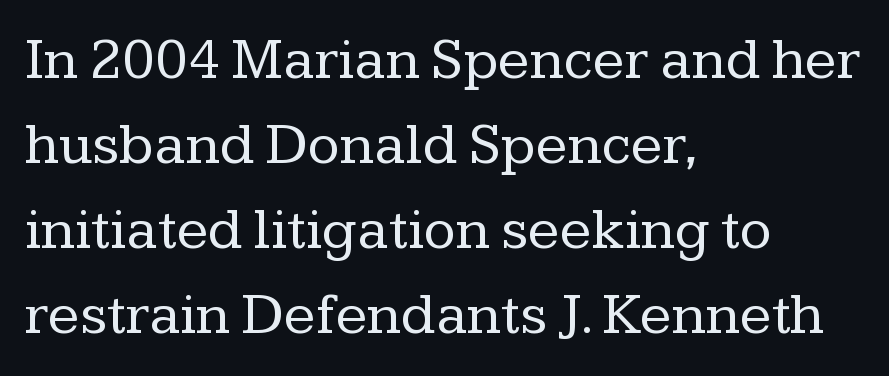
Between one letter and the next there's only the usual sliver of space. Weight: in the light-to-regular range. Stroke terminals: seriffed. The passage shown is typed in a proportional face where columns would drift.
